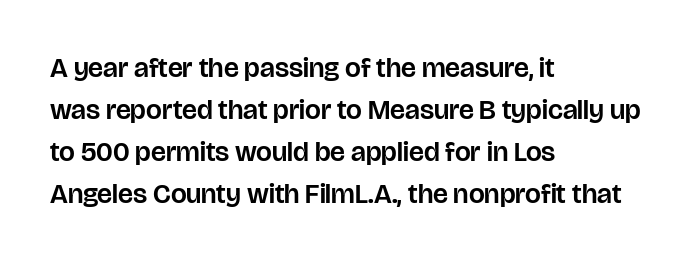
The image shows 28 px sans-serif type, upright; set left-aligned, normal line spacing (1.5x), normal letter spacing, not underlined; low stroke contrast and a large x-height.
